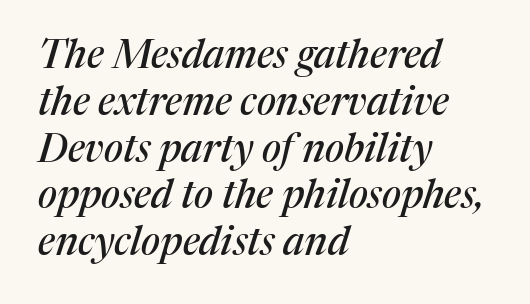
Q: Is the text italic (slanted)? A: Yes, it leans right by about 17 degrees.
Q: Is the typeface a serif or a sans-serif typeface? A: Serif.
Q: Is the text underlined? A: No.
Q: How is the paragraph aligned? A: Left-aligned.
Q: Is the spacing between letters normal or unusually wide? A: Normal.
Q: Width (condensed, normal, or wide)? A: Normal.
Q: Stroke contrast? A: Medium.
Q: x-height? A: Medium.
Q: Monospaced? A: No.
